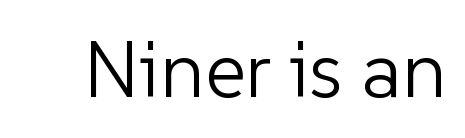
Q: Is the text bold? A: No.
Q: Is the text italic (slanted)? A: No, it is upright.
Q: Is the typeface a serif or a sans-serif typeface? A: Sans-serif.
Q: Is the text underlined? A: No.
Q: Is the spacing between letters normal or unusually wide? A: Normal.
Q: Width (condensed, normal, or wide)? A: Normal.
Q: Stroke contrast? A: Low.
Q: x-height? A: Medium.
Q: Monospaced? A: No.
